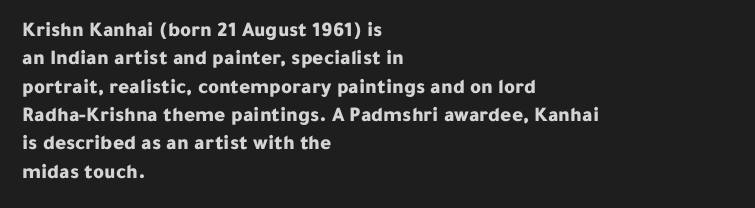
{"italic": "no", "bold": "yes", "underline": "no", "align": "left", "line_spacing": "normal", "line_spacing_ratio": 1.35, "letter_spacing": "normal", "letter_spacing_em": 0.0, "glyph_px": 21}
